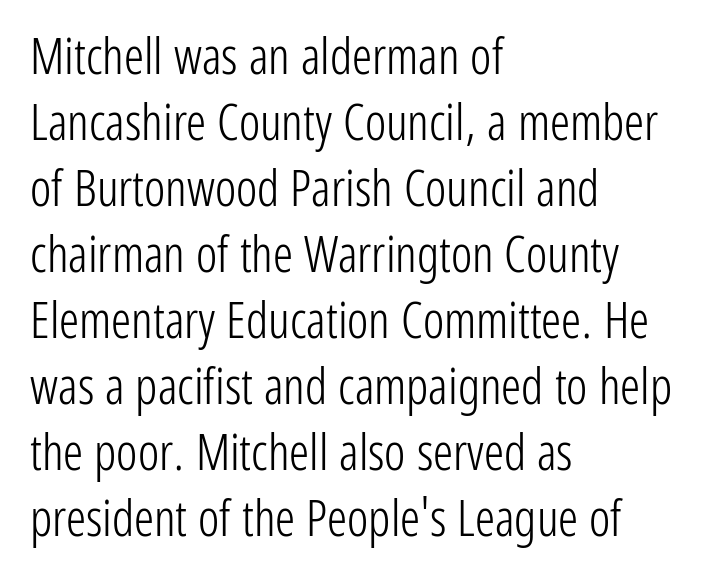
Q: Is the text bold? A: No.
Q: Is the text italic (slanted)? A: No, it is upright.
Q: Is the typeface a serif or a sans-serif typeface? A: Sans-serif.
Q: Is the text underlined? A: No.
Q: How is the paragraph aligned? A: Left-aligned.
Q: Is the spacing between letters normal or unusually wide? A: Normal.
Q: Is the spacing between lines tight, normal or loose? A: Normal.
Q: Width (condensed, normal, or wide)? A: Condensed.
Q: Stroke contrast? A: Low.
Q: x-height? A: Medium.
Q: Monospaced? A: No.
